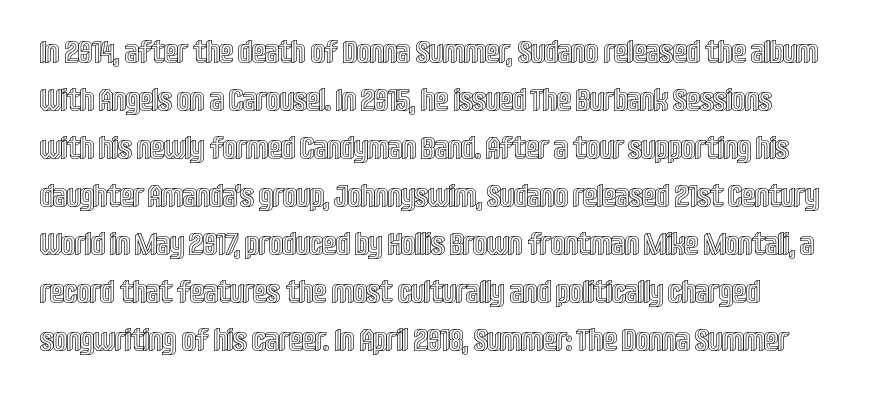
Q: Is the text italic (slanted)? A: No, it is upright.
Q: Is the text underlined? A: No.
Q: Is the spacing between letters normal or unusually wide? A: Normal.
Q: Is the spacing between lines tight, normal or loose? A: Normal.
Q: Width (condensed, normal, or wide)? A: Condensed.
Q: x-height? A: Large.
Q: Monospaced? A: No.
